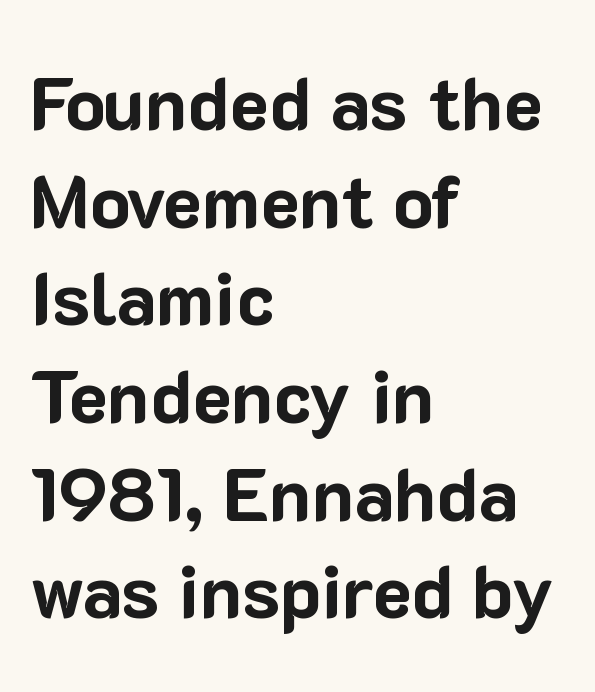
Nope, no serifs anywhere on these letters. Anything drawn beneath the words? Only blank space. A student would call this left alignment; a typographer would say flush left, rag right. The horizontal fit of the characters is conventional and even.
